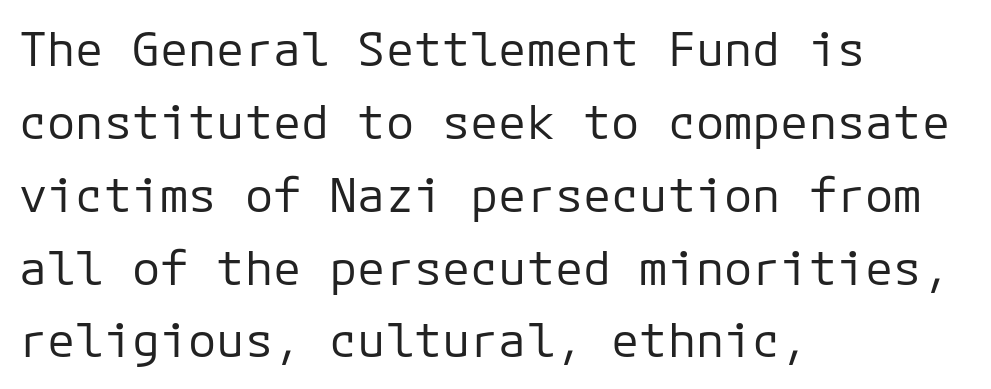
The image shows 47 px regular-weight sans-serif type, upright; set left-aligned, normal line spacing (1.55x), normal letter spacing, not underlined; low stroke contrast and a medium x-height.
